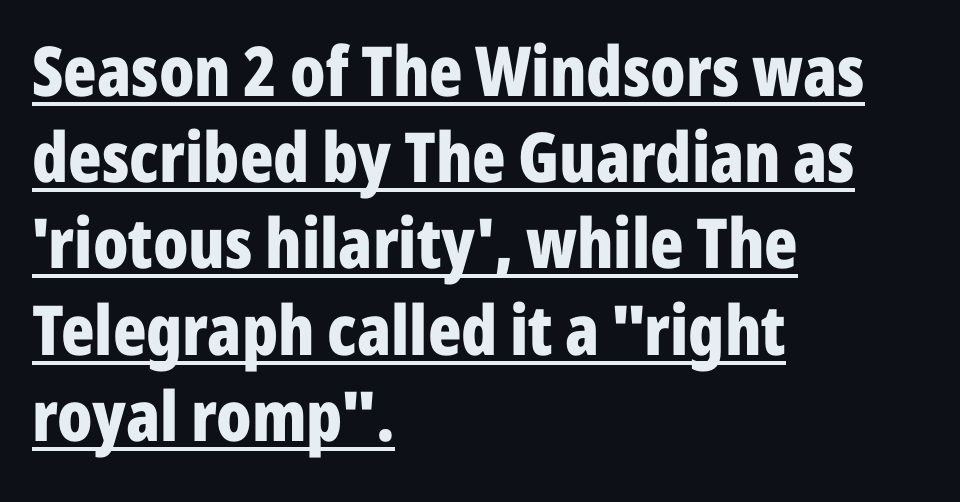
Q: Is the text bold? A: Yes.
Q: Is the text italic (slanted)? A: No, it is upright.
Q: Is the typeface a serif or a sans-serif typeface? A: Sans-serif.
Q: Is the text underlined? A: Yes.
Q: How is the paragraph aligned? A: Left-aligned.
Q: Is the spacing between letters normal or unusually wide? A: Normal.
Q: Is the spacing between lines tight, normal or loose? A: Normal.
Q: Width (condensed, normal, or wide)? A: Condensed.
Q: Stroke contrast? A: Low.
Q: x-height? A: Medium.
Q: Monospaced? A: No.
